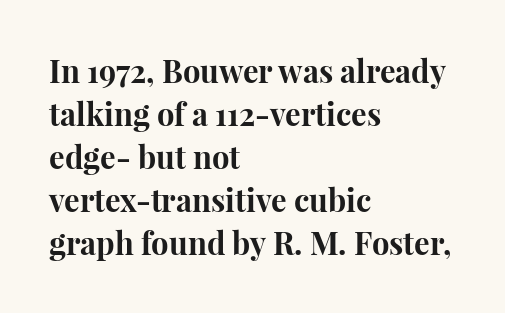
Q: Is the text bold? A: Yes.
Q: Is the text italic (slanted)? A: No, it is upright.
Q: Is the typeface a serif or a sans-serif typeface? A: Serif.
Q: Is the text underlined? A: No.
Q: How is the paragraph aligned? A: Left-aligned.
Q: Is the spacing between letters normal or unusually wide? A: Normal.
Q: Is the spacing between lines tight, normal or loose? A: Normal.
Q: Width (condensed, normal, or wide)? A: Normal.
Q: Stroke contrast? A: High.
Q: x-height? A: Medium.
Q: Monospaced? A: No.
